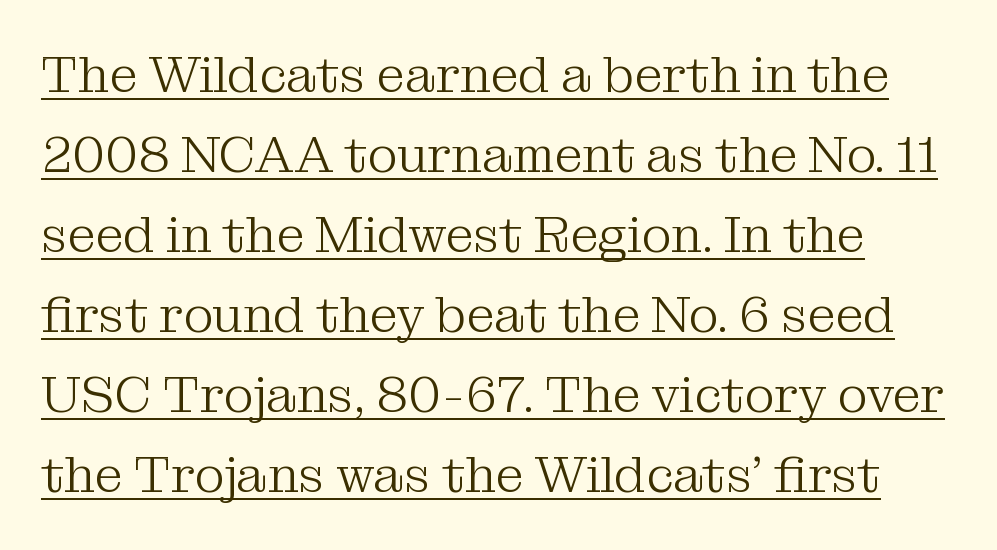
Vertical stems look standard width or narrower in stroke. The face used here is proportionally spaced, like ordinary book or web type. Each letter's strokes conclude with small projecting serifs. Emphasis is given by a line drawn under the lettering. Tracking value appears to be zero — textbook default spacing.
